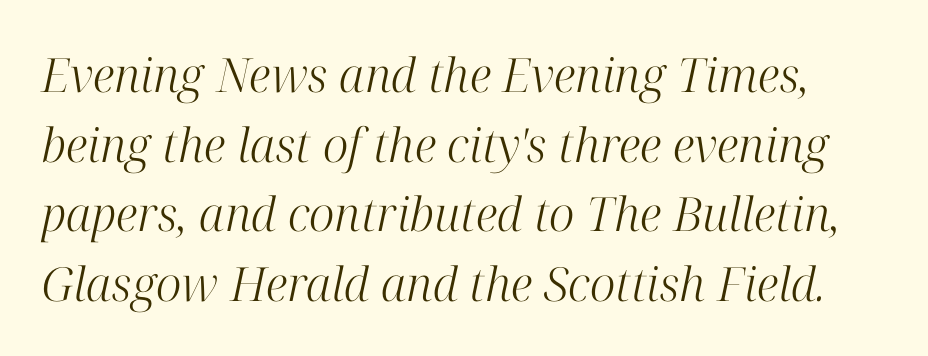
{"serif": "yes", "italic": "yes", "lean": "right", "slant_degrees": 12, "bold": "no", "weight": "light", "width": "normal", "stroke_contrast": "high", "x_height": "medium", "monospaced": "no", "underline": "no", "line_spacing": "normal", "line_spacing_ratio": 1.48, "letter_spacing": "normal", "letter_spacing_em": 0.0, "glyph_px": 47}
